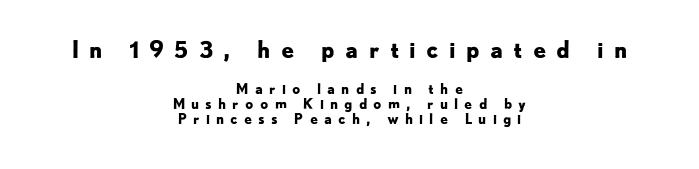
If you drew a line through each stem, it would be perfectly vertical. Visually, the top section dominates because its glyphs are scaled up. Strokes here are thick enough to call this a true bold. In terms of letterspacing, this is a distinctly airy, spread setting. Does the copy run flush right? No — it is centered line by line.
